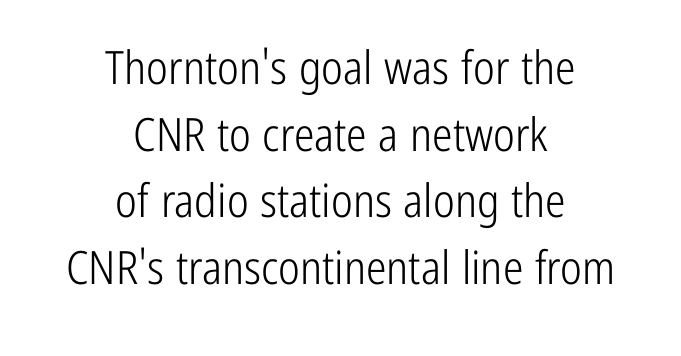
{"serif": "no", "italic": "no", "bold": "no", "weight": "light", "width": "condensed", "stroke_contrast": "low", "x_height": "medium", "monospaced": "no", "underline": "no", "align": "center", "line_spacing": "normal", "line_spacing_ratio": 1.45, "letter_spacing": "normal", "letter_spacing_em": 0.0, "glyph_px": 46}
